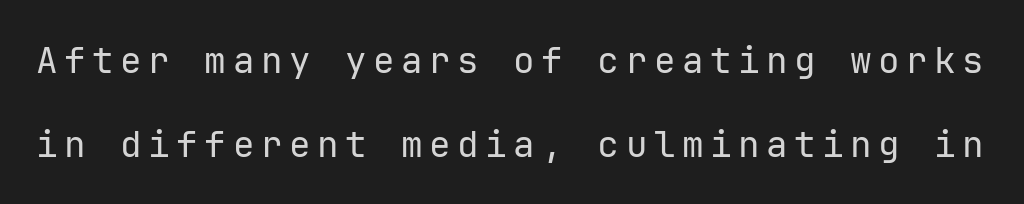
The image shows 36 px regular-weight sans-serif type, upright; set loose line spacing (2.33x), not underlined; low stroke contrast and a medium x-height.
